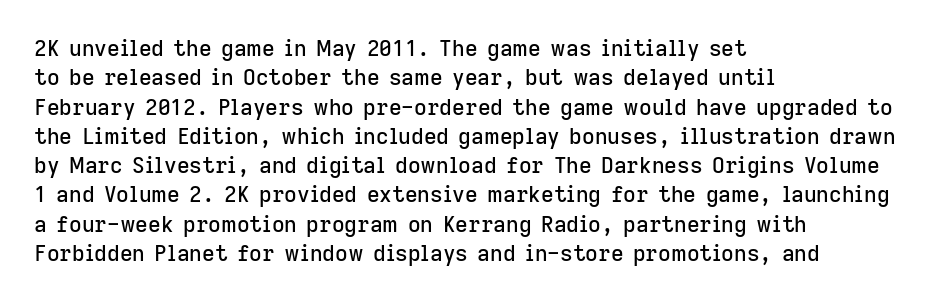
{"italic": "no", "underline": "no", "align": "left", "line_spacing": "normal", "line_spacing_ratio": 1.33, "letter_spacing": "normal", "letter_spacing_em": 0.0, "glyph_px": 22}
